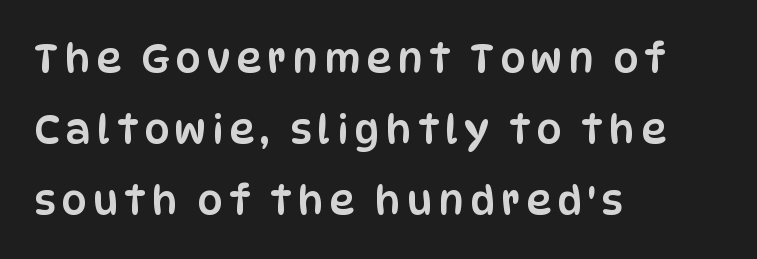
{"serif": "no", "italic": "no", "width": "condensed", "stroke_contrast": "low", "x_height": "large", "monospaced": "no", "underline": "no", "align": "left", "line_spacing_ratio": 1.77, "glyph_px": 40}
